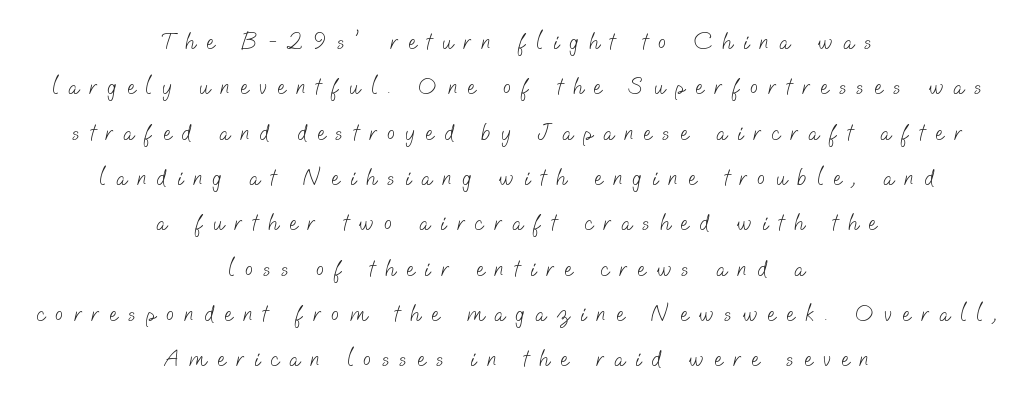
{"bold": "no", "underline": "no", "align": "center", "line_spacing": "loose", "line_spacing_ratio": 1.97, "letter_spacing": "wide", "letter_spacing_em": 0.46, "glyph_px": 23}
